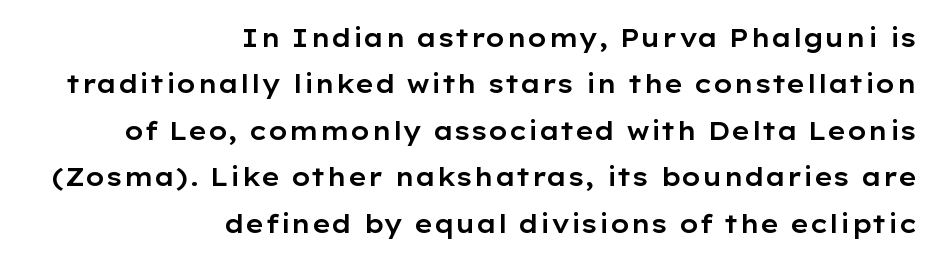
Q: Is the text italic (slanted)? A: No, it is upright.
Q: Is the text underlined? A: No.
Q: How is the paragraph aligned? A: Right-aligned.
Q: Is the spacing between letters normal or unusually wide? A: Normal.
